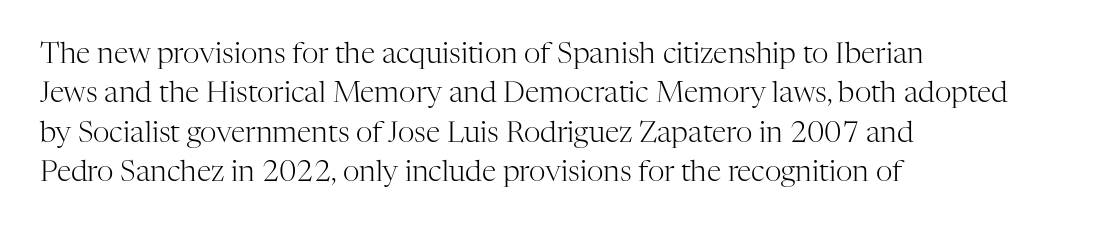
The image shows 29 px light serif type, upright; set left-aligned, normal line spacing (1.36x), normal letter spacing, not underlined; high stroke contrast and a medium x-height.
